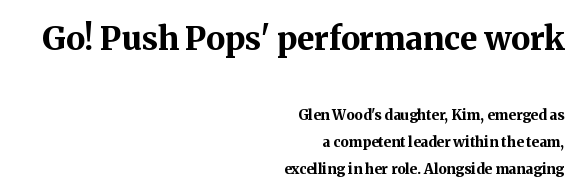
The image shows 32 px bold serif type, upright; set right-aligned, loose line spacing (1.94x), normal letter spacing, not underlined; the first (top) block is 2.29x larger; medium stroke contrast and a medium x-height.
